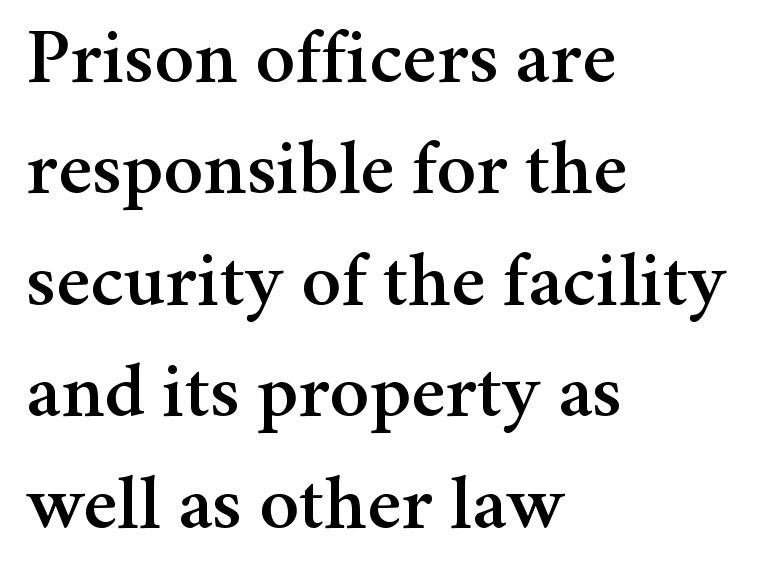
The image shows 79 px serif type, upright; set left-aligned, normal line spacing (1.41x), normal letter spacing, not underlined; medium stroke contrast and a medium x-height.
